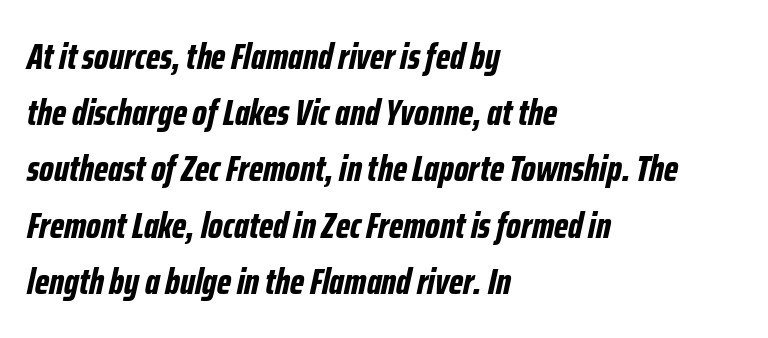
Successive baselines arrive at the customary interval. Every character sits at an angle, as italics do. Compared with a centered layout, this one pins lines to the left instead. Does extra space separate the letters? No, they use regular spacing. The sample has been set heavy, in full bold.
